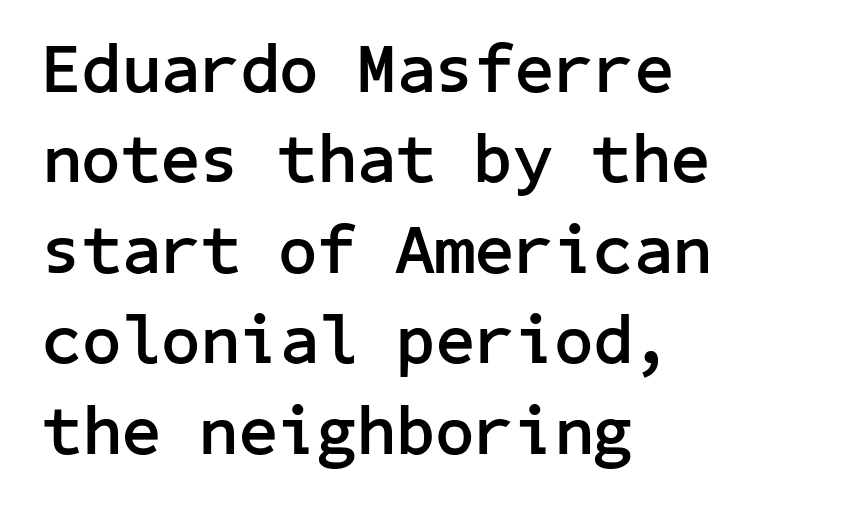
Q: Is the text bold? A: Yes.
Q: Is the text italic (slanted)? A: No, it is upright.
Q: Is the typeface a serif or a sans-serif typeface? A: Sans-serif.
Q: Is the text underlined? A: No.
Q: How is the paragraph aligned? A: Left-aligned.
Q: Is the spacing between letters normal or unusually wide? A: Normal.
Q: Is the spacing between lines tight, normal or loose? A: Normal.
Q: Width (condensed, normal, or wide)? A: Normal.
Q: Stroke contrast? A: Low.
Q: x-height? A: Medium.
